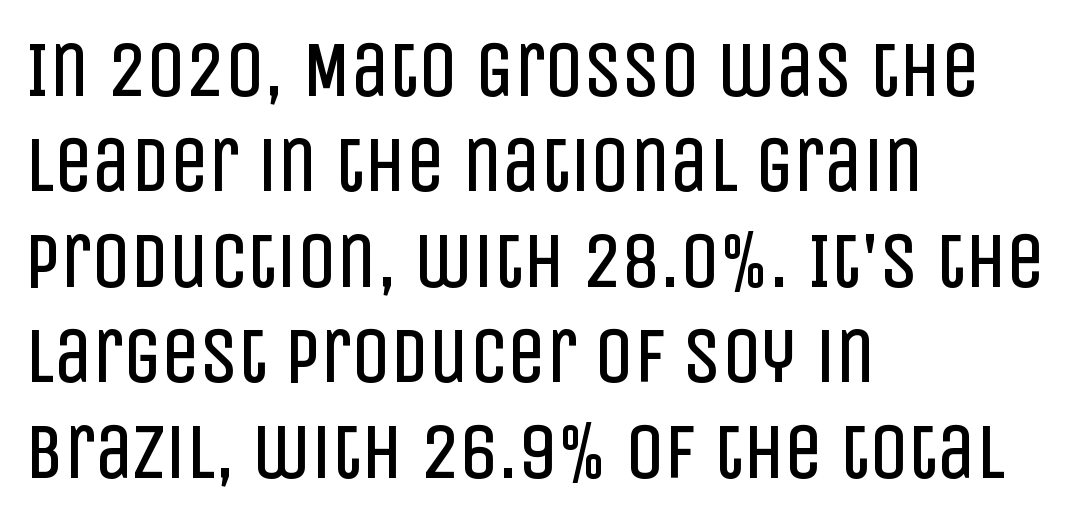
The image shows 77 px regular-weight, condensed sans-serif type, upright; set left-aligned, line spacing 1.24x, normal letter spacing, not underlined; low stroke contrast and a large x-height.
